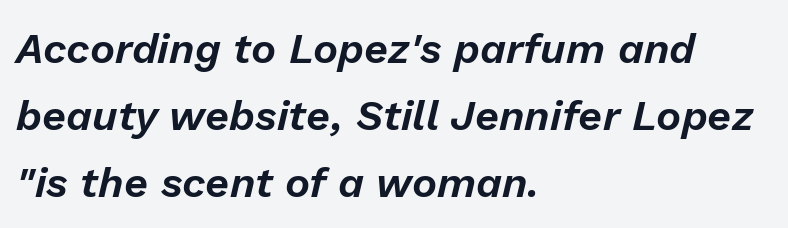
The rendering keeps characters at their native spacing. No word sits above an underline. If you measured baseline to baseline, you'd find a middling distance. The paragraph has a hard left edge and a soft right edge.
